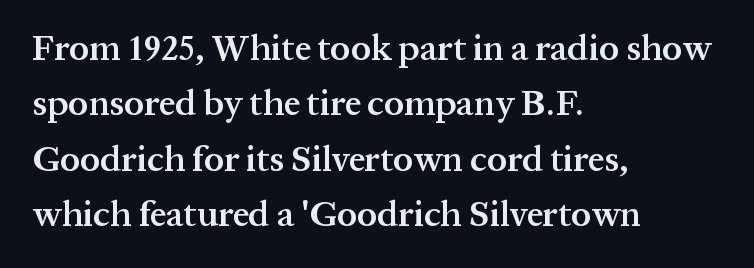
The image shows 36 px semibold serif type, upright; set left-aligned, normal line spacing (1.54x), normal letter spacing, not underlined; medium stroke contrast and a medium x-height.
